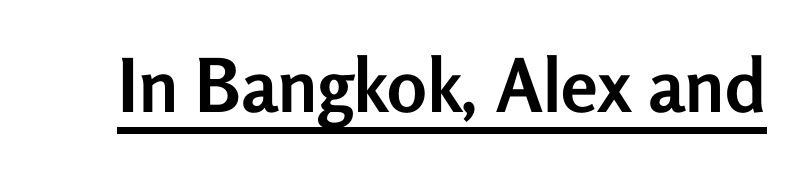
The image shows 74 px semibold sans-serif type, upright; set normal letter spacing, underlined; low stroke contrast and a medium x-height.
